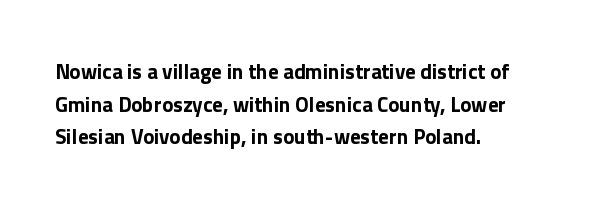
{"italic": "no", "bold": "yes", "underline": "no", "align": "left", "line_spacing": "normal", "line_spacing_ratio": 1.55, "letter_spacing": "normal", "letter_spacing_em": 0.0, "glyph_px": 21}
